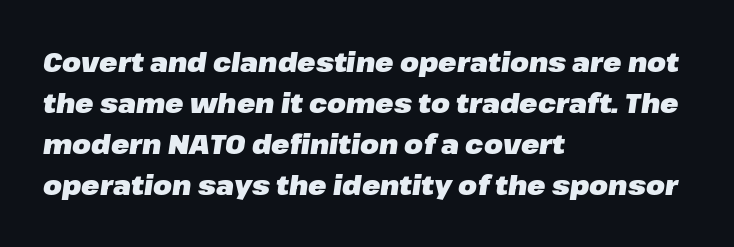
Q: Is the text bold? A: Yes.
Q: Is the text italic (slanted)? A: Yes, it leans right by about 8 degrees.
Q: Is the text underlined? A: No.
Q: How is the paragraph aligned? A: Left-aligned.
Q: Is the spacing between letters normal or unusually wide? A: Normal.
Q: Is the spacing between lines tight, normal or loose? A: Normal.
